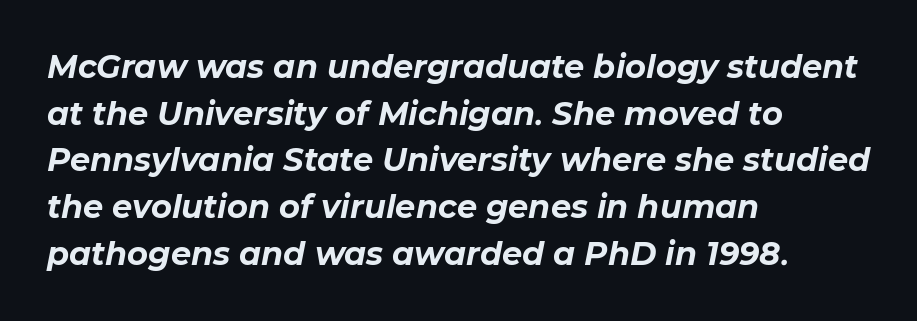
The image shows 32 px bold type, italic (leaning right); set left-aligned, normal line spacing (1.46x), normal letter spacing, not underlined; low stroke contrast and a medium x-height.
